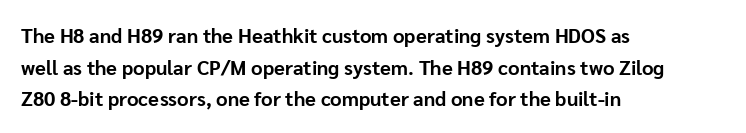
The image shows 20 px bold type, upright; set left-aligned, normal line spacing (1.58x), normal letter spacing, not underlined.
